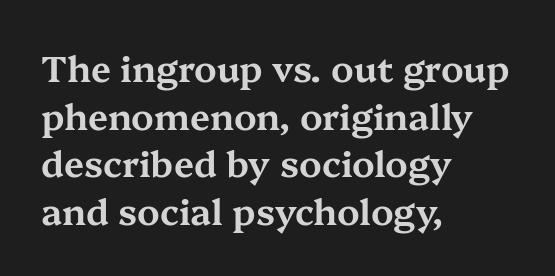
The image shows 36 px wide serif type, upright; set left-aligned, normal line spacing (1.32x), normal letter spacing, not underlined; medium stroke contrast and a medium x-height.
